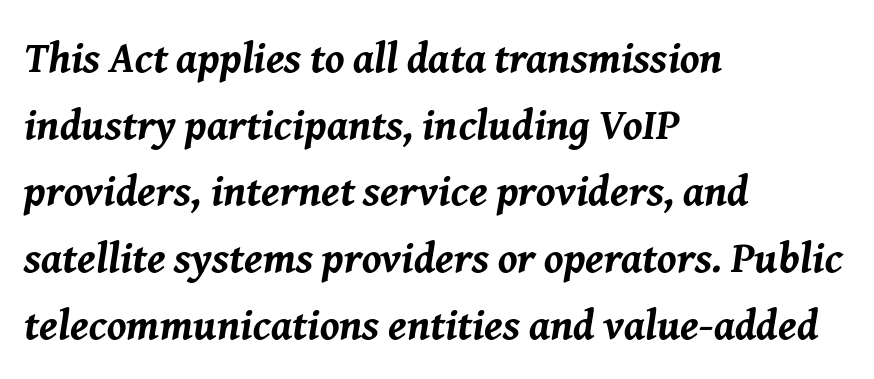
{"italic": "yes", "lean": "right", "slant_degrees": 8, "bold": "yes", "weight": "bold", "width": "normal", "stroke_contrast": "medium", "x_height": "medium", "monospaced": "no", "underline": "no", "align": "left", "line_spacing": "normal", "line_spacing_ratio": 1.55, "letter_spacing": "normal", "letter_spacing_em": 0.0, "glyph_px": 43}
